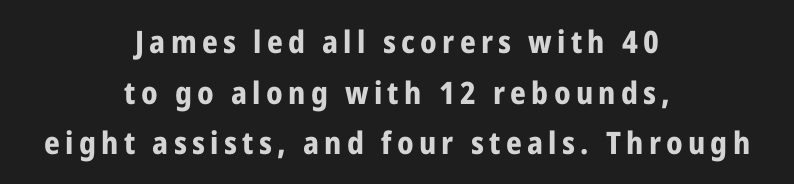
{"serif": "no", "italic": "no", "bold": "yes", "weight": "bold", "width": "condensed", "stroke_contrast": "low", "x_height": "medium", "monospaced": "no", "underline": "no", "align": "center", "line_spacing": "normal", "line_spacing_ratio": 1.63, "glyph_px": 31}
